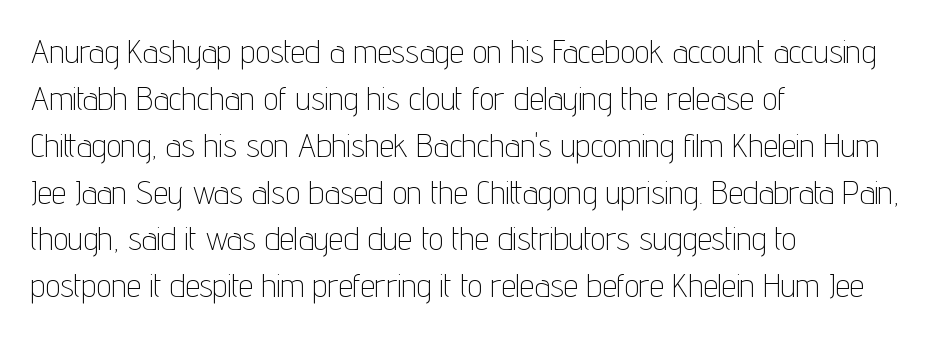
{"serif": "no", "italic": "no", "bold": "no", "weight": "thin", "width": "condensed", "stroke_contrast": "low", "x_height": "medium", "monospaced": "no", "underline": "no", "align": "left", "line_spacing": "normal", "line_spacing_ratio": 1.42, "letter_spacing": "normal", "letter_spacing_em": 0.0, "glyph_px": 33}
